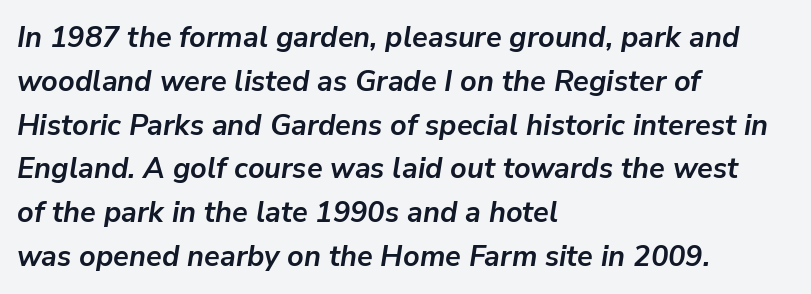
Leading: standard. The letters are slanted; this is an italic face. No extra tracking has been applied to these lines. This sample has the flowing, uneven cadence of proportional lettering.
